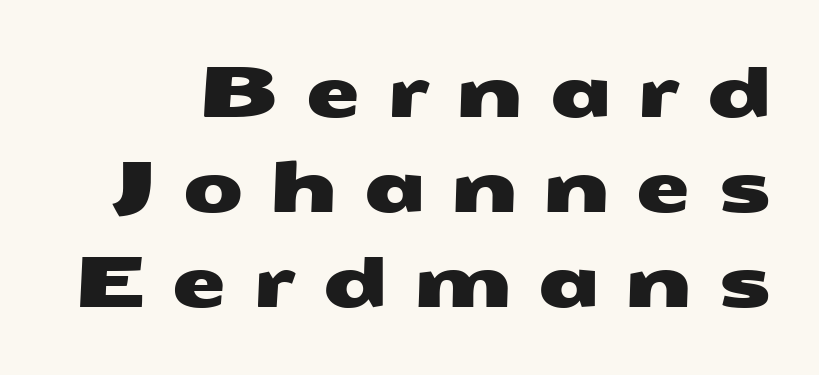
{"serif": "no", "width": "wide", "stroke_contrast": "medium", "x_height": "medium", "monospaced": "no", "underline": "no", "line_spacing": "normal", "line_spacing_ratio": 1.34, "letter_spacing": "wide", "letter_spacing_em": 0.36, "glyph_px": 71}
